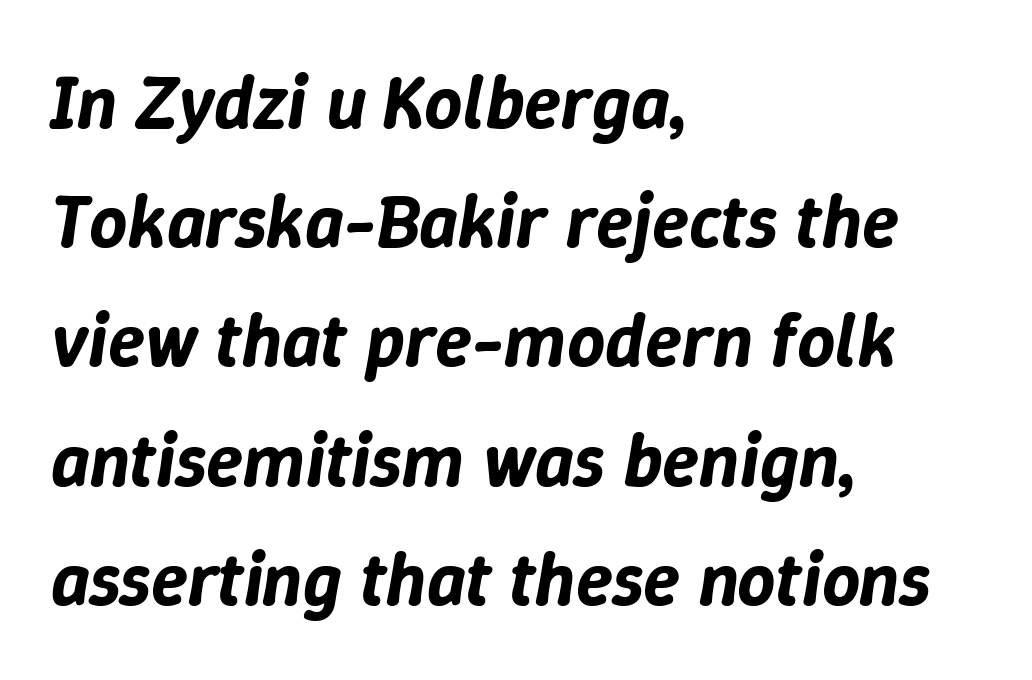
{"italic": "yes", "lean": "right", "slant_degrees": 9, "width": "normal", "stroke_contrast": "low", "x_height": "medium", "monospaced": "no", "underline": "no", "align": "left", "line_spacing": "normal", "line_spacing_ratio": 1.59, "letter_spacing": "normal", "letter_spacing_em": 0.0, "glyph_px": 75}
